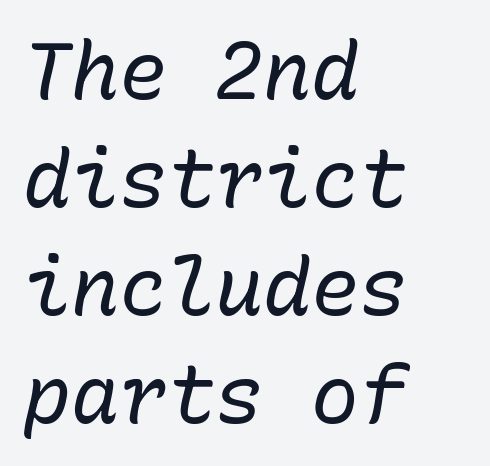
{"italic": "yes", "lean": "right", "slant_degrees": 10, "bold": "no", "weight": "regular", "width": "normal", "stroke_contrast": "low", "x_height": "medium", "monospaced": "yes", "underline": "no", "align": "left", "line_spacing": "normal", "line_spacing_ratio": 1.35, "letter_spacing": "normal", "letter_spacing_em": 0.0, "glyph_px": 80}
